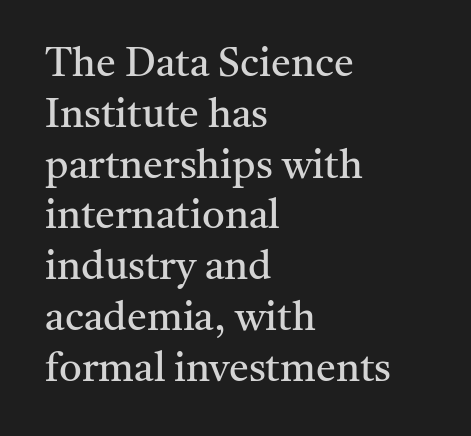
{"serif": "yes", "italic": "no", "bold": "no", "weight": "regular", "width": "normal", "stroke_contrast": "medium", "x_height": "medium", "monospaced": "no", "underline": "no", "align": "left", "line_spacing": "normal", "line_spacing_ratio": 1.27, "letter_spacing": "normal", "letter_spacing_em": 0.0, "glyph_px": 40}
